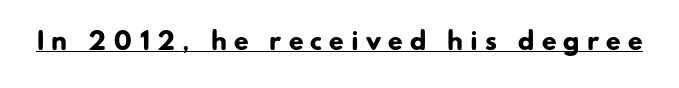
Stroke thickness is high; the sample reads as a true bold. Glyph-to-glyph distance is far greater than everyday printed text. A baseline rule has been typeset under these characters.
